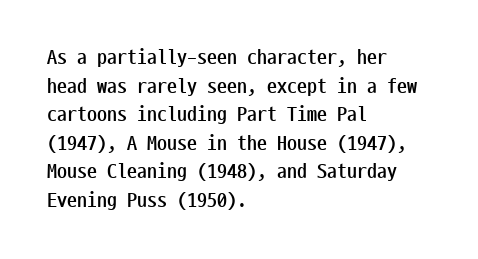
Q: Is the text bold? A: Yes.
Q: Is the text italic (slanted)? A: No, it is upright.
Q: Is the text underlined? A: No.
Q: How is the paragraph aligned? A: Left-aligned.
Q: Is the spacing between letters normal or unusually wide? A: Normal.
Q: Is the spacing between lines tight, normal or loose? A: Normal.
